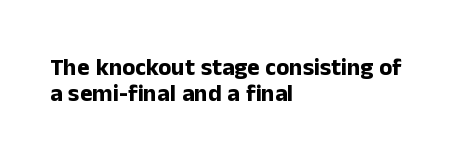
Characters remain perfectly vertical along every line. Left-aligned paragraph, ragged on the right. Pretty heavy lettering here — definitely bold. Each row of text sits above clean, open space. How are the letters spaced? Ordinarily, with no added tracking. Reading down the column, the eye jumps only a short way to each next line.
